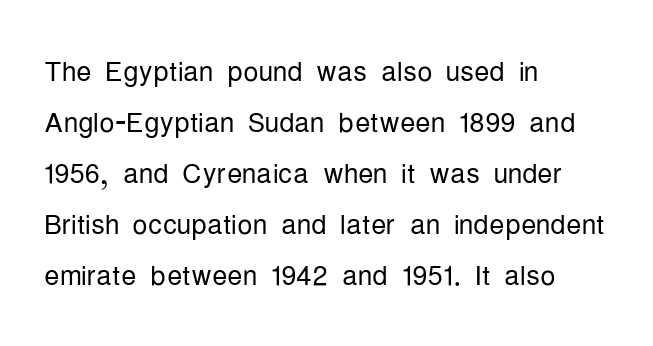
No italicization has been applied; the sample stays upright. Are there feet on the stems? There aren't — it's a sans. Just letters on the line, the space beneath them empty. Do the characters align in a grid? No, the font is proportional.
